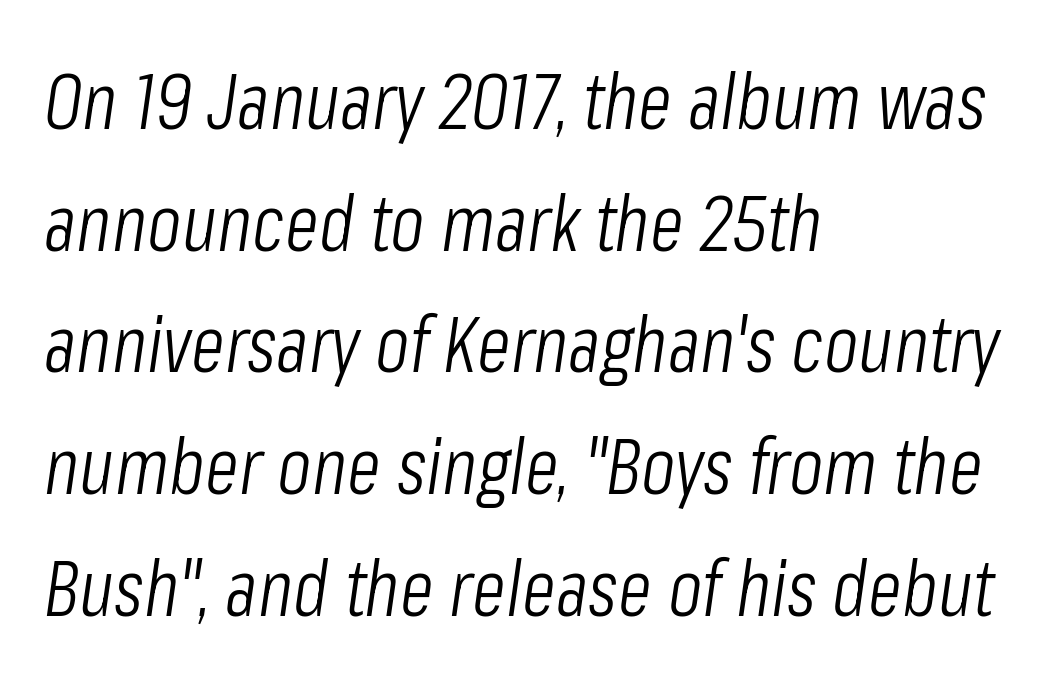
{"italic": "yes", "lean": "right", "slant_degrees": 8, "bold": "no", "weight": "light", "width": "condensed", "stroke_contrast": "low", "x_height": "medium", "monospaced": "no", "underline": "no", "align": "left", "line_spacing": "normal", "line_spacing_ratio": 1.54, "letter_spacing": "normal", "letter_spacing_em": 0.0, "glyph_px": 79}
